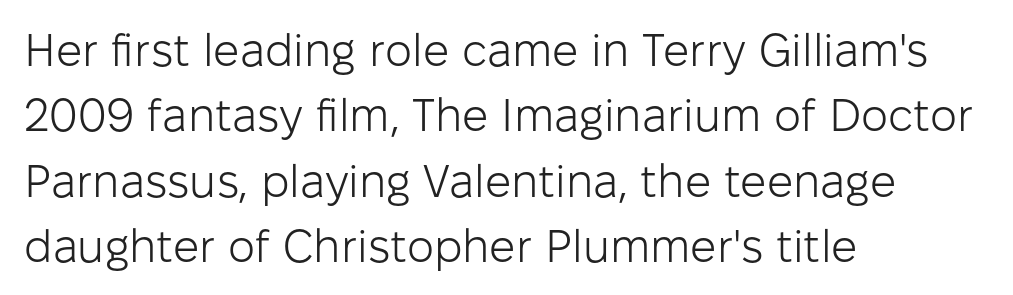
{"serif": "no", "italic": "no", "bold": "no", "weight": "light", "width": "normal", "stroke_contrast": "low", "x_height": "medium", "monospaced": "no", "underline": "no", "align": "left", "line_spacing": "normal", "line_spacing_ratio": 1.42, "letter_spacing": "normal", "letter_spacing_em": 0.0, "glyph_px": 46}
